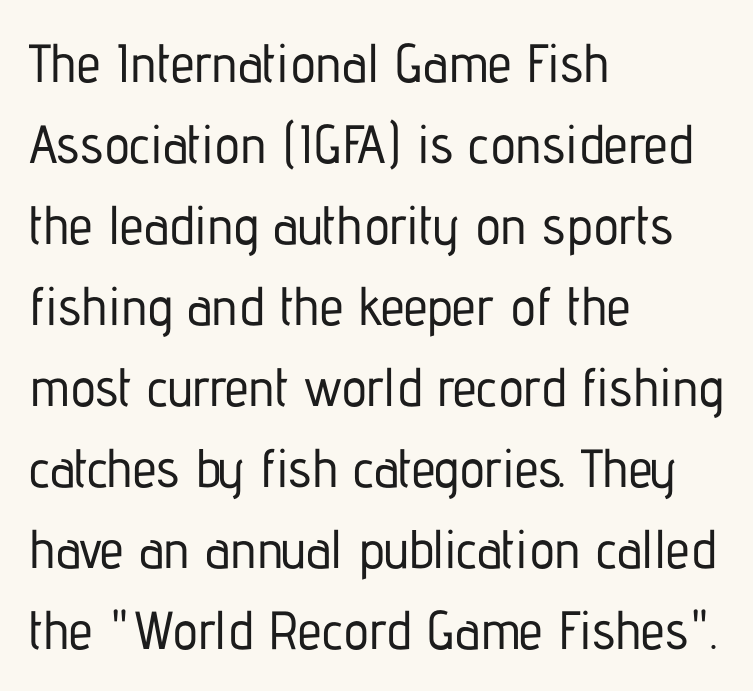
The image shows 54 px condensed sans-serif type, upright; set left-aligned, normal line spacing (1.5x), normal letter spacing, not underlined; low stroke contrast and a medium x-height.
